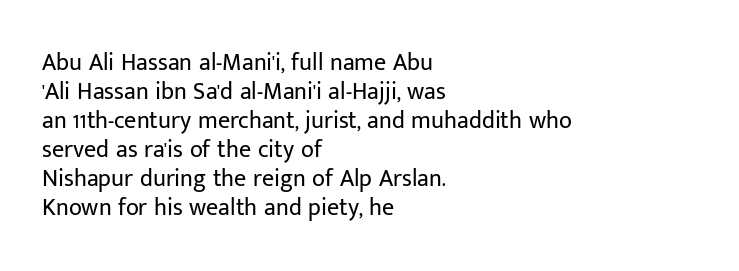
The strokes carry an ordinary text weight at most. Default kerning and tracking; the words read as compact shapes. The gap between lines stays unmarked. Does the lettering tilt? It doesn't — this is upright.
